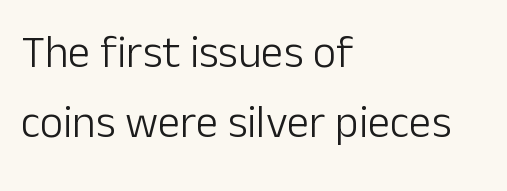
The string is rendered with underlining switched off. Caption: standard tracking, unaltered. Each letter keeps its own natural width here, so spacing adapts to shape. Stems here are at most as thick as an everyday book face. Note: no serifs on the glyphs. Style check: upright.
